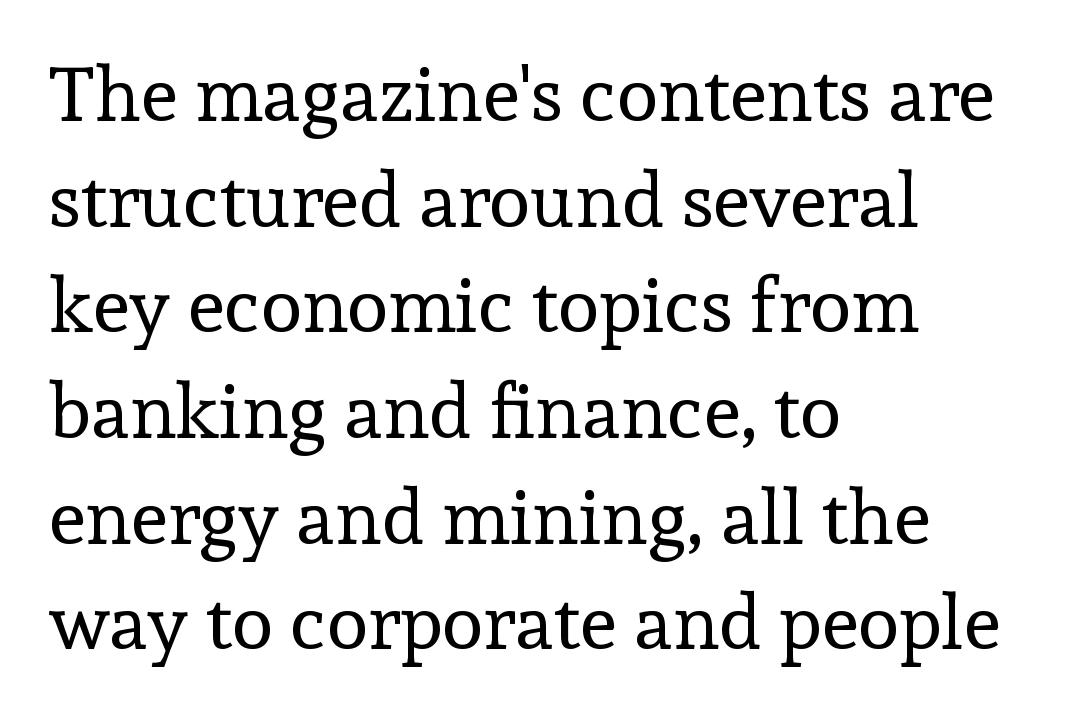
The image shows 76 px regular-weight serif type, upright; set left-aligned, normal line spacing (1.39x), normal letter spacing, not underlined; a medium x-height.
